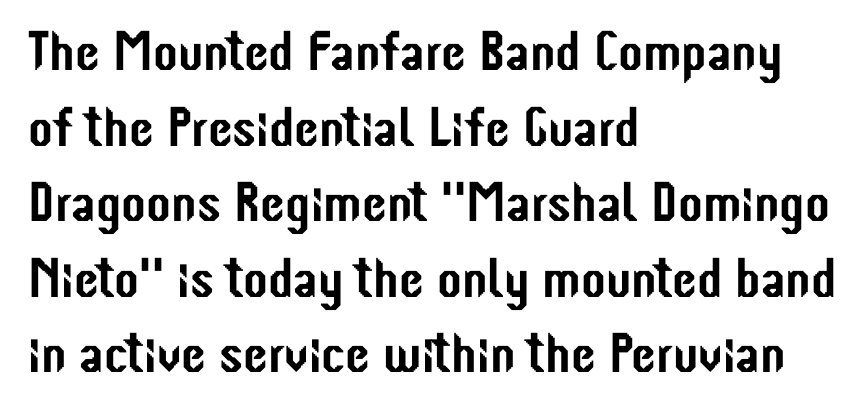
The image shows 56 px condensed sans-serif type, upright; set left-aligned, normal line spacing (1.35x), normal letter spacing, not underlined; low stroke contrast and a medium x-height.
